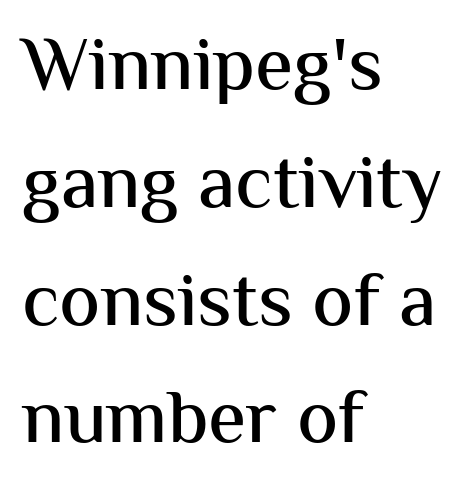
The image shows 77 px sans-serif type, upright; set left-aligned, normal line spacing (1.53x), normal letter spacing, not underlined; medium stroke contrast and a medium x-height.
